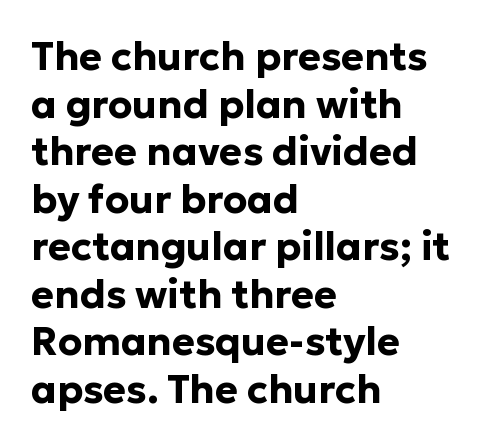
Nope, no serifs anywhere on these letters. The string is rendered with underlining switched off. Proportional: the letters do not fall into vertical columns. The letters are bold, with thick, heavy strokes. Is the letter spacing exaggerated? No — it looks like the ordinary default.
